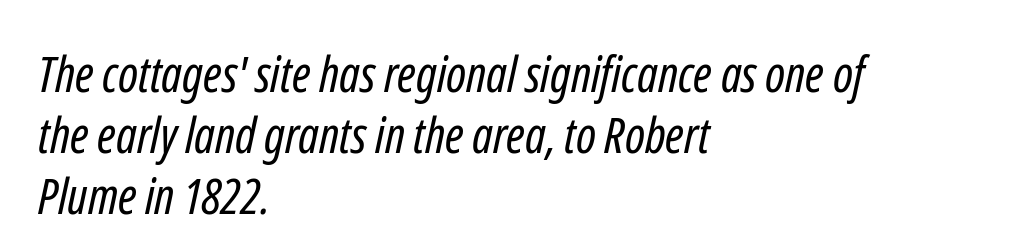
Q: Is the text bold? A: No.
Q: Is the typeface a serif or a sans-serif typeface? A: Sans-serif.
Q: Is the text underlined? A: No.
Q: How is the paragraph aligned? A: Left-aligned.
Q: Is the spacing between letters normal or unusually wide? A: Normal.
Q: Width (condensed, normal, or wide)? A: Condensed.
Q: Stroke contrast? A: Low.
Q: x-height? A: Medium.
Q: Monospaced? A: No.
